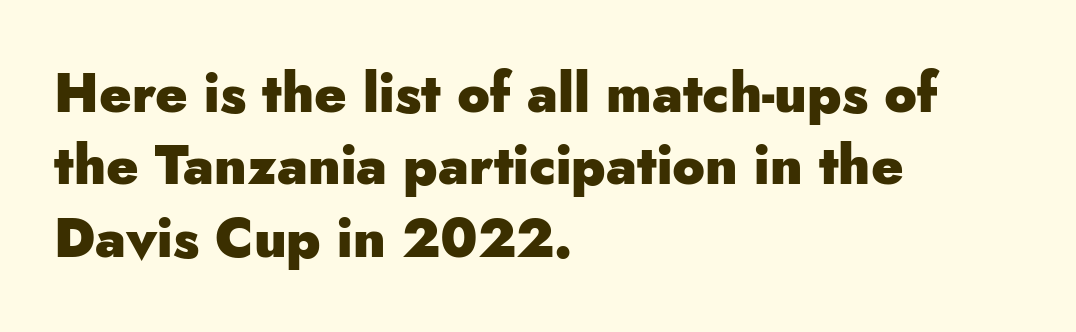
Q: Is the text bold? A: Yes.
Q: Is the text italic (slanted)? A: No, it is upright.
Q: Is the typeface a serif or a sans-serif typeface? A: Sans-serif.
Q: Is the text underlined? A: No.
Q: How is the paragraph aligned? A: Left-aligned.
Q: Is the spacing between letters normal or unusually wide? A: Normal.
Q: Is the spacing between lines tight, normal or loose? A: Normal.
Q: Width (condensed, normal, or wide)? A: Normal.
Q: Stroke contrast? A: Low.
Q: x-height? A: Small.
Q: Monospaced? A: No.
